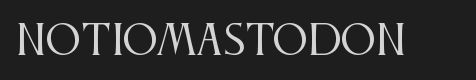
The image shows 40 px regular-weight, condensed serif type, upright; set normal letter spacing, not underlined; medium stroke contrast and a large x-height.
